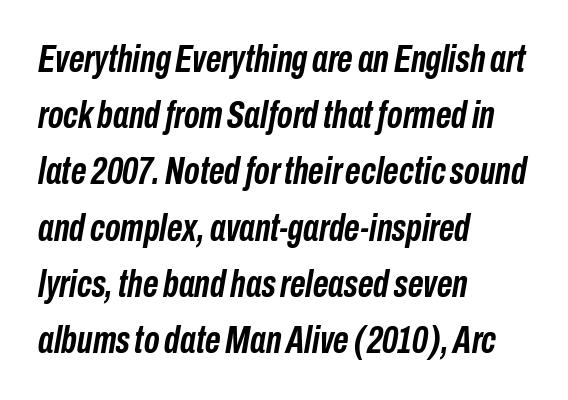
The image shows 38 px semibold, condensed type, italic (leaning right); set left-aligned, normal line spacing (1.48x), normal letter spacing, not underlined; low stroke contrast and a medium x-height.
